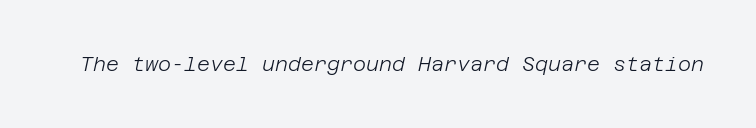
The image shows 20 px text type, italic (leaning right); set normal letter spacing, not underlined.
